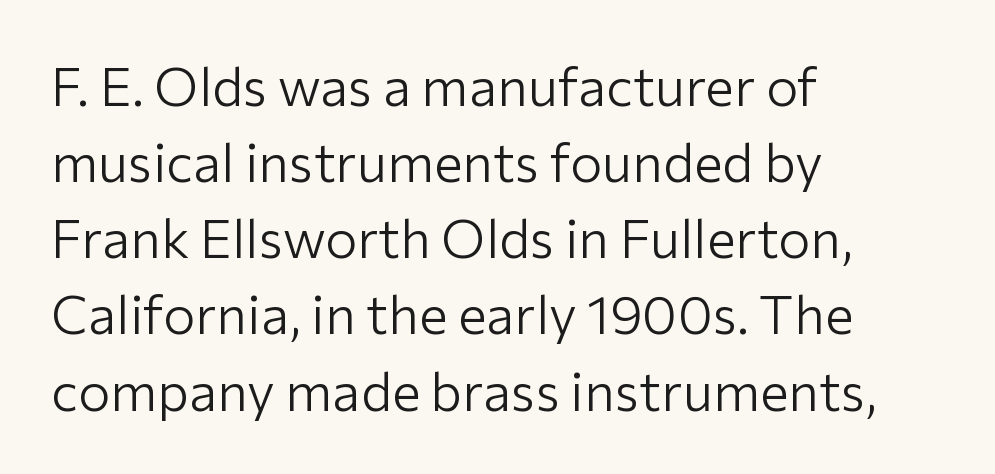
Q: Is the text bold? A: No.
Q: Is the text italic (slanted)? A: No, it is upright.
Q: Is the typeface a serif or a sans-serif typeface? A: Sans-serif.
Q: Is the text underlined? A: No.
Q: How is the paragraph aligned? A: Left-aligned.
Q: Is the spacing between letters normal or unusually wide? A: Normal.
Q: Is the spacing between lines tight, normal or loose? A: Normal.
Q: Width (condensed, normal, or wide)? A: Normal.
Q: Stroke contrast? A: Low.
Q: x-height? A: Medium.
Q: Monospaced? A: No.
